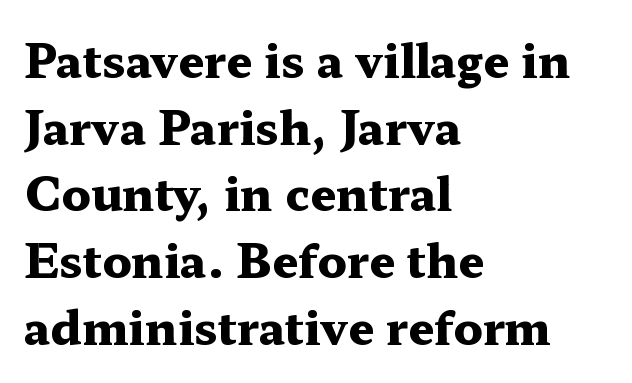
Successive baselines arrive at the customary interval. A typesetter would call this proportional, since set widths differ per character. The horizontal fit of the characters is conventional and even. The space beneath each line is pristine and unruled. A serif font was chosen for this passage.
